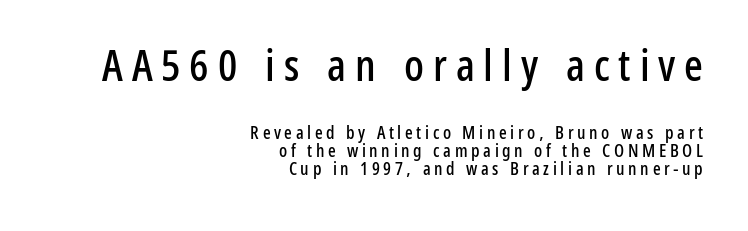
{"serif": "no", "italic": "no", "width": "condensed", "stroke_contrast": "low", "x_height": "medium", "monospaced": "no", "underline": "no", "align": "right", "line_spacing": "tight", "line_spacing_ratio": 1.0, "letter_spacing": "wide", "letter_spacing_em": 0.2, "larger_block": "first", "size_ratio": 2.44, "glyph_px": 44}
